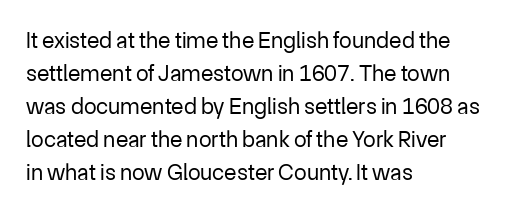
Q: Is the text bold? A: No.
Q: Is the text italic (slanted)? A: No, it is upright.
Q: Is the text underlined? A: No.
Q: How is the paragraph aligned? A: Left-aligned.
Q: Is the spacing between letters normal or unusually wide? A: Normal.
Q: Is the spacing between lines tight, normal or loose? A: Normal.
